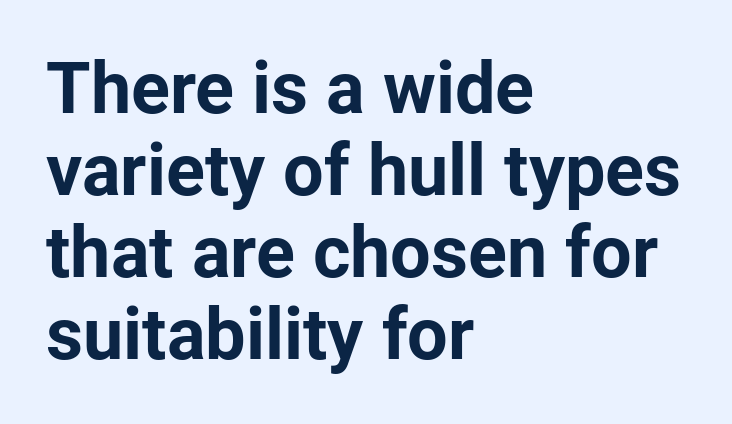
It's the straight-up-and-down kind of type. The lines in this sample share a left origin and differ only in where they stop. You could barely slide anything between these rows. The face used here has the dense, thick strokes of a bold. These lines keep a tight, regular rhythm from letter to letter. Honestly, there is no underline to notice here at all.
